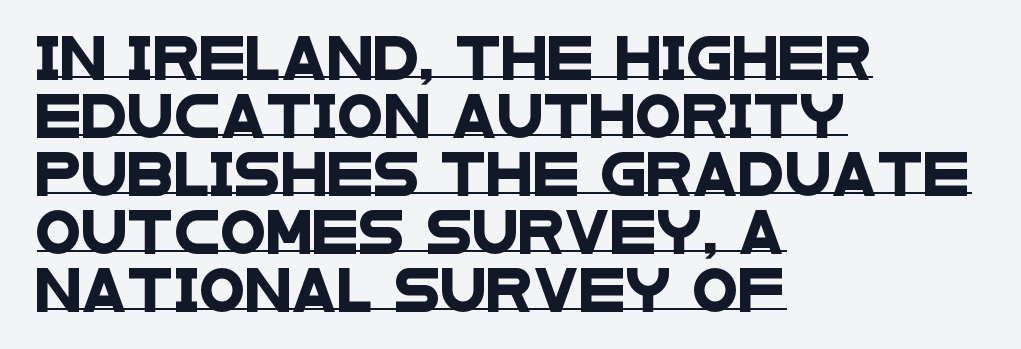
The image shows 42 px wide sans-serif type; set left-aligned, normal line spacing (1.38x), normal letter spacing, underlined; low stroke contrast and a large x-height.
